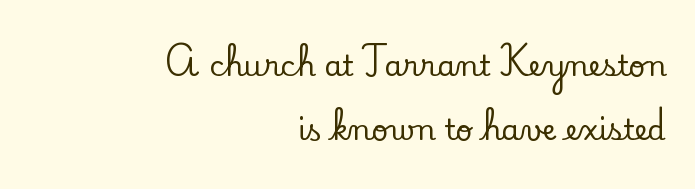
{"serif": "yes", "italic": "no", "width": "normal", "stroke_contrast": "low", "x_height": "small", "monospaced": "no", "underline": "no", "align": "right", "line_spacing": "loose", "line_spacing_ratio": 2.21, "letter_spacing": "normal", "letter_spacing_em": 0.0, "glyph_px": 29}
